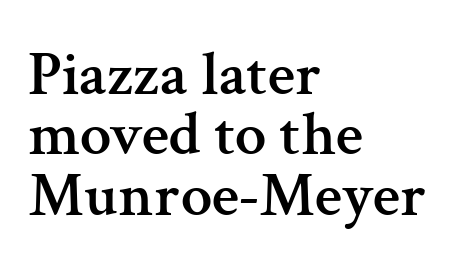
{"serif": "yes", "italic": "no", "width": "normal", "stroke_contrast": "medium", "x_height": "medium", "monospaced": "no", "underline": "no", "align": "left", "line_spacing": "tight", "line_spacing_ratio": 0.96, "letter_spacing": "normal", "letter_spacing_em": 0.0, "glyph_px": 63}
